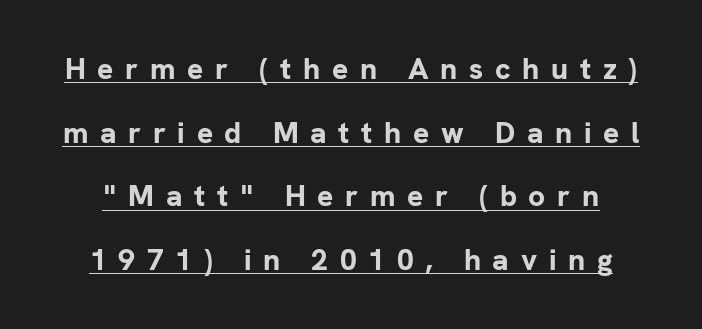
{"serif": "no", "italic": "no", "bold": "yes", "weight": "bold", "width": "normal", "stroke_contrast": "low", "x_height": "medium", "monospaced": "no", "underline": "yes", "line_spacing": "loose", "line_spacing_ratio": 2.12, "letter_spacing": "wide", "letter_spacing_em": 0.39, "glyph_px": 30}
